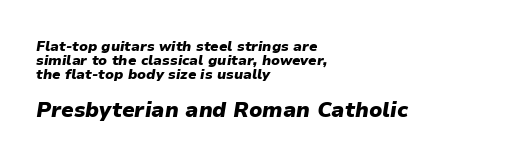
The rendering uses a bold face; every stroke is thick and dark. Look at the tracking — it's just the regular setting, nothing added. The rag falls on the right side of this text block. A student would notice the bottom passage is typeset larger than what precedes it.
